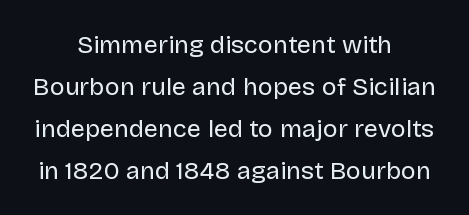
Q: Is the text bold? A: No.
Q: Is the text italic (slanted)? A: No, it is upright.
Q: Is the text underlined? A: No.
Q: How is the paragraph aligned? A: Centered.
Q: Is the spacing between letters normal or unusually wide? A: Normal.
Q: Is the spacing between lines tight, normal or loose? A: Normal.
